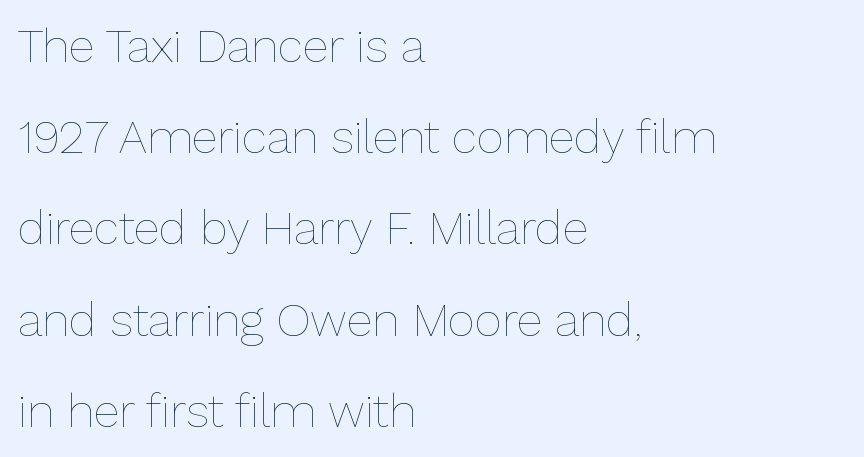
Q: Is the text bold? A: No.
Q: Is the text italic (slanted)? A: No, it is upright.
Q: Is the text underlined? A: No.
Q: How is the paragraph aligned? A: Left-aligned.
Q: Is the spacing between letters normal or unusually wide? A: Normal.
Q: Is the spacing between lines tight, normal or loose? A: Loose.
Q: Width (condensed, normal, or wide)? A: Normal.
Q: Stroke contrast? A: Low.
Q: x-height? A: Medium.
Q: Monospaced? A: No.
